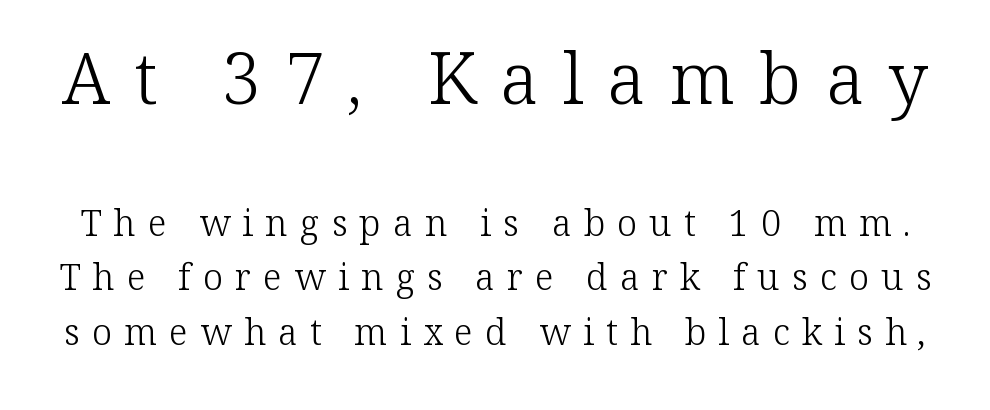
The image shows 71 px light serif type, upright; set normal line spacing (1.51x), unusually wide letter spacing (+0.34 em), not underlined; the first (top) block is 1.97x larger; low stroke contrast and a medium x-height.
